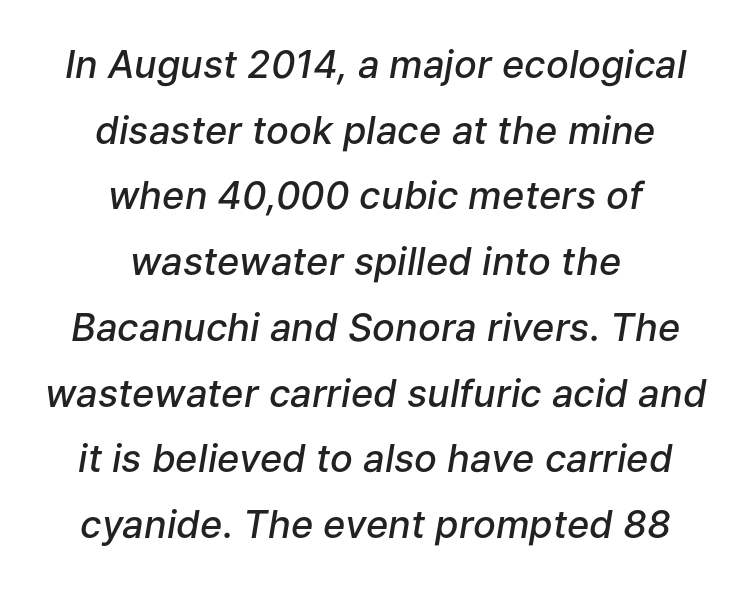
The rendering keeps characters at their native spacing. Caption: multi-line text, centered on the measure. Here the designer chose a conventional face with non-uniform glyph widths. Does the weight exceed regular? Yes, but only to semibold. The rendering applies a slant to the glyphs.
